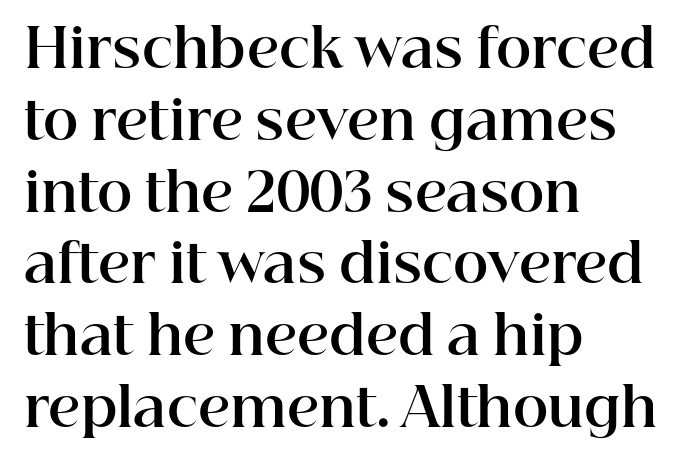
Summary of vertical rhythm: regular, with standard interline spacing. The rendering uses natural spacing where letterforms have individual widths. The strip under each line holds only bare page. Horizontally, the lines are justified to the leading edge only. The rendering shows small feet on the letterforms — a serif design.
